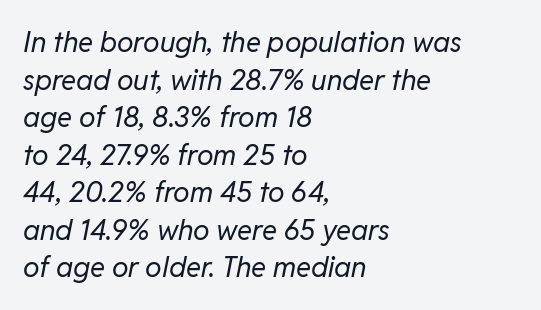
Q: Is the text bold? A: No.
Q: Is the text italic (slanted)? A: Yes, it leans right by about 11 degrees.
Q: Is the text underlined? A: No.
Q: How is the paragraph aligned? A: Left-aligned.
Q: Is the spacing between letters normal or unusually wide? A: Normal.
Q: Is the spacing between lines tight, normal or loose? A: Normal.
Q: Width (condensed, normal, or wide)? A: Normal.
Q: Stroke contrast? A: Low.
Q: x-height? A: Medium.
Q: Monospaced? A: No.
